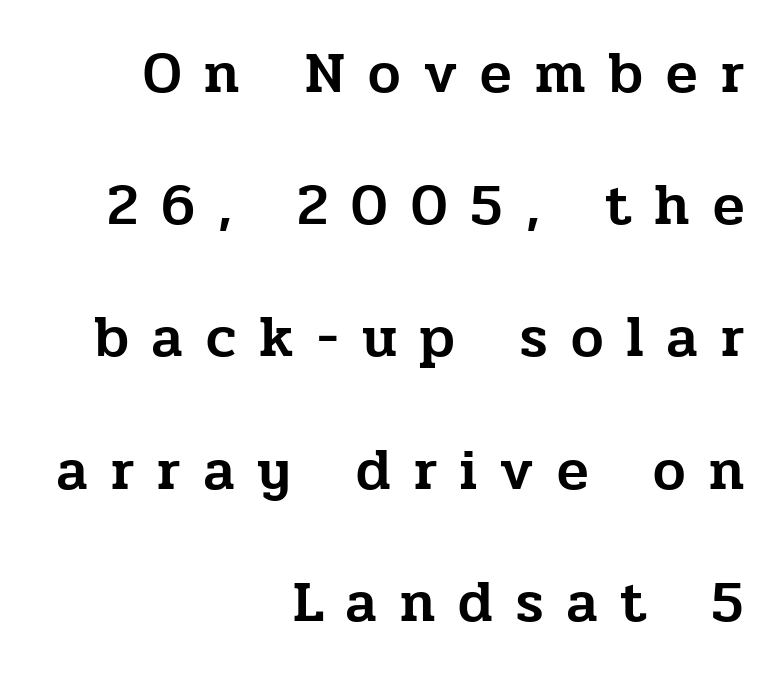
{"serif": "yes", "italic": "no", "width": "normal", "stroke_contrast": "low", "x_height": "medium", "monospaced": "no", "underline": "no", "align": "right", "line_spacing": "loose", "line_spacing_ratio": 2.28, "letter_spacing": "wide", "letter_spacing_em": 0.4, "glyph_px": 58}
